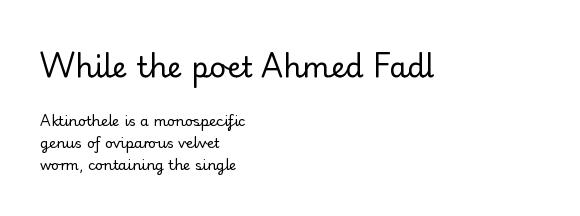
Decoration check: the copy has no underline. Character size in the leading block exceeds that of the trailing block. Regular leading. Each stroke keeps to a modest, everyday thickness or less. Words appear dense and cohesive because spacing is normal. A roman cut, with each character standing at attention.
